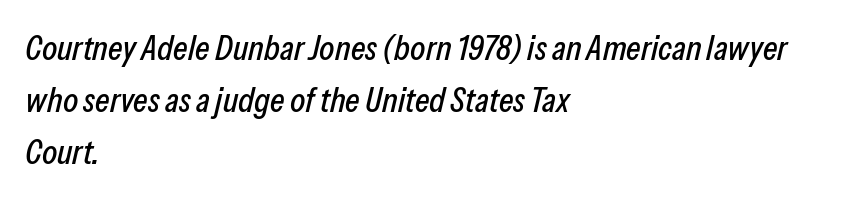
Where is the straight margin? On the left. Do the characters align in a grid? No, the font is proportional. Is the letter spacing exaggerated? No — it looks like the ordinary default. The space directly below the letters is spotless. Slanted lettering throughout. Vertically, the passage feels balanced, rows spaced as you'd expect.
